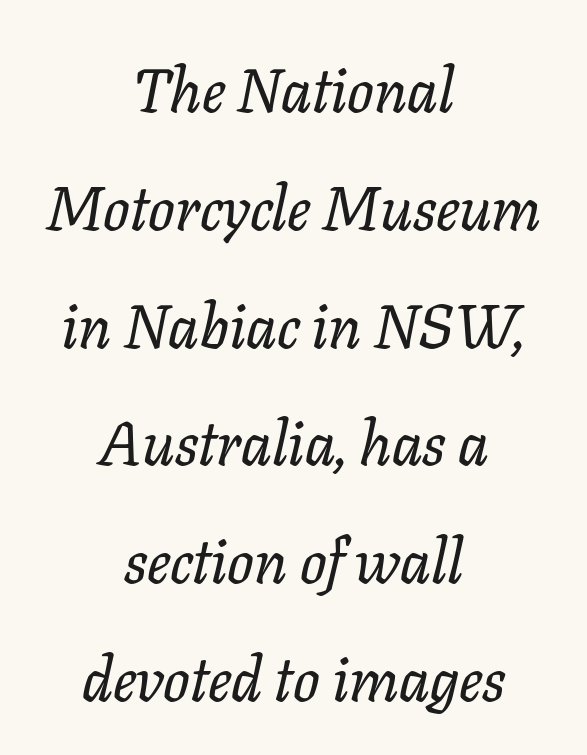
{"serif": "yes", "italic": "yes", "lean": "right", "slant_degrees": 11, "width": "normal", "stroke_contrast": "low", "x_height": "medium", "monospaced": "no", "underline": "no", "align": "center", "line_spacing": "loose", "line_spacing_ratio": 1.9, "letter_spacing": "normal", "letter_spacing_em": 0.0, "glyph_px": 62}
